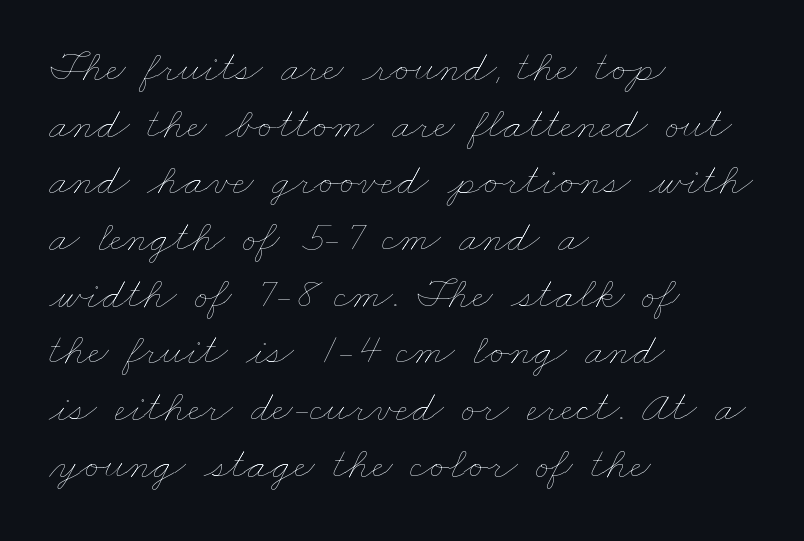
The words here are not underlined. A typesetter would call this zero additional tracking. Alignment: flush left. Think of a printed novel: that variable character pitch is what you see here. Interline gaps are of average width in this sample. A light-to-regular cut is what we see here.
